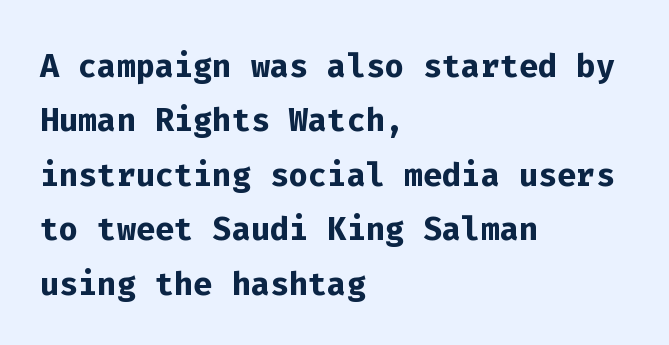
The sample has been set heavy, in full bold. Examine the stroke ends and you'll find no serifs. This sample has the even, mechanical cadence of fixed-width lettering. The tracking reads as untouched default to a designer's eye.
